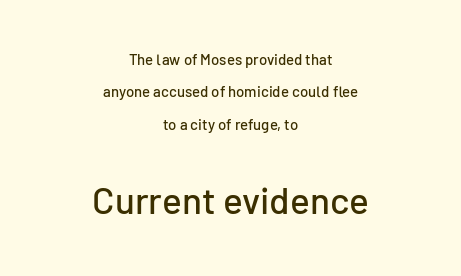
The image shows 37 px sans-serif type, upright; set centered, loose line spacing (2.16x), normal letter spacing, not underlined; the second (bottom) block is 2.47x larger; low stroke contrast and a medium x-height.
